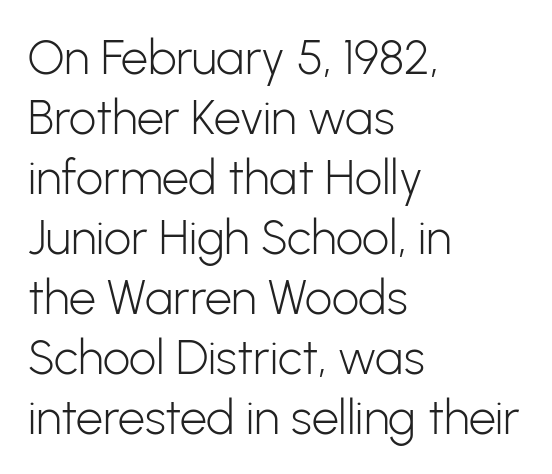
The image shows 48 px light sans-serif type, upright; set left-aligned, normal line spacing (1.25x), normal letter spacing, not underlined; low stroke contrast and a medium x-height.
